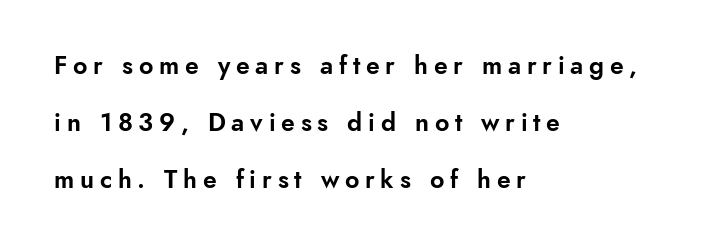
Ascenders rise straight up at ninety degrees. A typesetter would call this heavily tracked-out type. Horizontal alignment here is leftward, the default for most running prose. Clear beneath every line of the passage.
